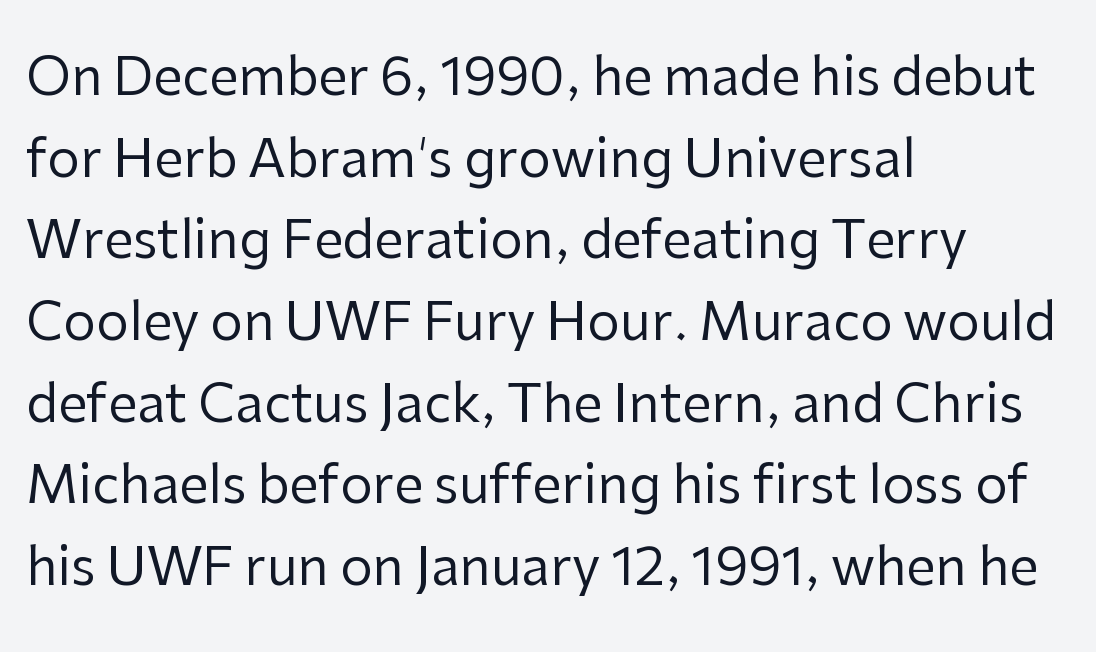
The image shows 52 px regular-weight sans-serif type, upright; set left-aligned, normal line spacing (1.57x), normal letter spacing, not underlined; low stroke contrast and a medium x-height.
